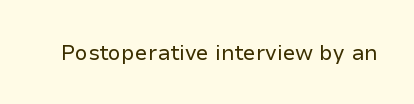
The passage shown is not underscored anywhere. The font's upright variant was chosen for this text. Stems here are at most as thick as an everyday book face. Observe the ordinary spacing: letters are neighbours, not strangers.
